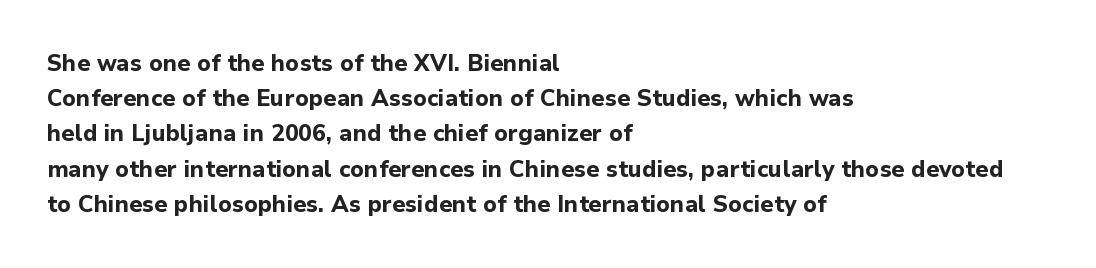
The image shows 23 px bold type, upright; set left-aligned, normal line spacing (1.53x), normal letter spacing, not underlined.
